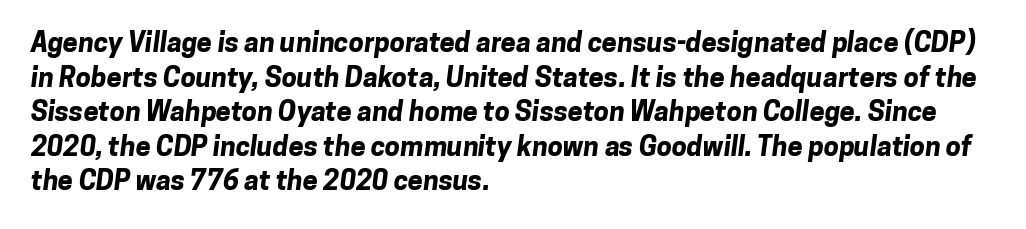
{"bold": "yes", "underline": "no", "align": "left", "line_spacing": "normal", "line_spacing_ratio": 1.28, "letter_spacing": "normal", "letter_spacing_em": 0.0, "glyph_px": 27}
